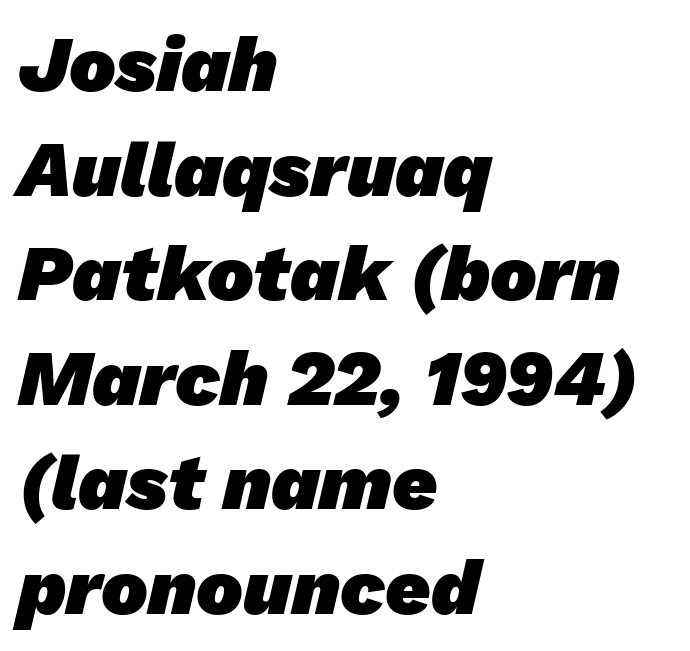
Chunky letters — that's bold for sure. The rendering uses natural spacing where letterforms have individual widths. A typesetter would label this face a sans. This sample is left-justified, so line endings fall wherever the words run out. Letters rest on an invisible, unmarked baseline. A typesetter would call this zero additional tracking.
